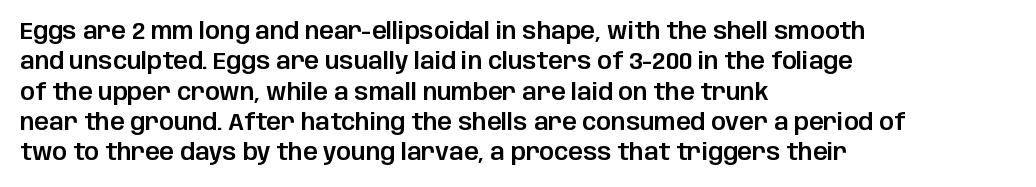
The face used here is rendered with its standard letterfit. These lines are set flush left with a ragged right edge. The glyphs are unaccompanied by any horizontal stroke below them. Normally led — the rows are evenly, conventionally spaced. Do the letters lean? They stand straight.
